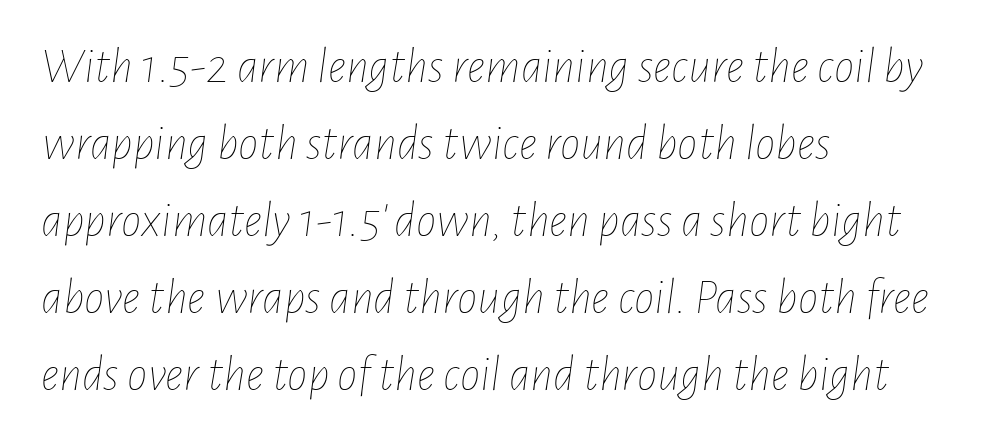
Q: Is the text bold? A: No.
Q: Is the text italic (slanted)? A: Yes, it leans right by about 7 degrees.
Q: Is the text underlined? A: No.
Q: How is the paragraph aligned? A: Left-aligned.
Q: Is the spacing between letters normal or unusually wide? A: Normal.
Q: Is the spacing between lines tight, normal or loose? A: Normal.
Q: Width (condensed, normal, or wide)? A: Condensed.
Q: Stroke contrast? A: Low.
Q: x-height? A: Medium.
Q: Monospaced? A: No.
